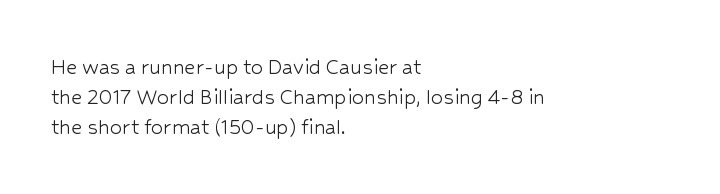
Q: Is the text bold? A: No.
Q: Is the text italic (slanted)? A: No, it is upright.
Q: Is the text underlined? A: No.
Q: How is the paragraph aligned? A: Left-aligned.
Q: Is the spacing between letters normal or unusually wide? A: Normal.
